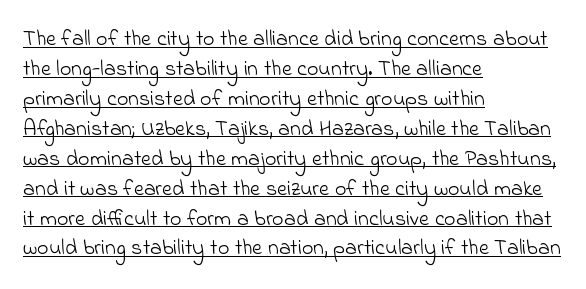
The image shows 22 px text type; set left-aligned, normal line spacing (1.36x), normal letter spacing, underlined.
